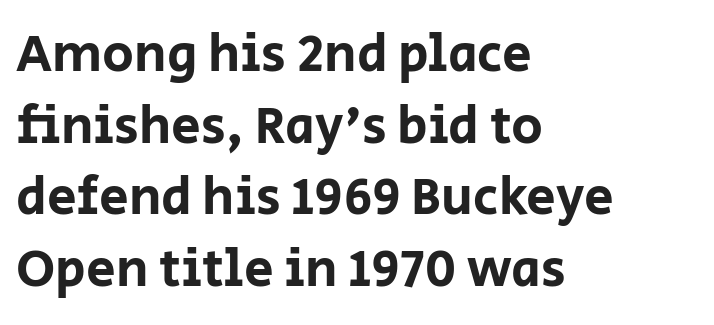
{"serif": "no", "italic": "no", "width": "normal", "stroke_contrast": "low", "x_height": "large", "monospaced": "no", "underline": "no", "align": "left", "line_spacing": "normal", "line_spacing_ratio": 1.35, "letter_spacing": "normal", "letter_spacing_em": 0.0, "glyph_px": 53}
